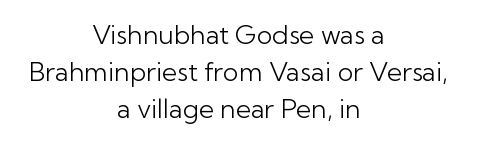
Q: Is the text bold? A: No.
Q: Is the text italic (slanted)? A: No, it is upright.
Q: Is the text underlined? A: No.
Q: How is the paragraph aligned? A: Centered.
Q: Is the spacing between letters normal or unusually wide? A: Normal.
Q: Is the spacing between lines tight, normal or loose? A: Normal.
